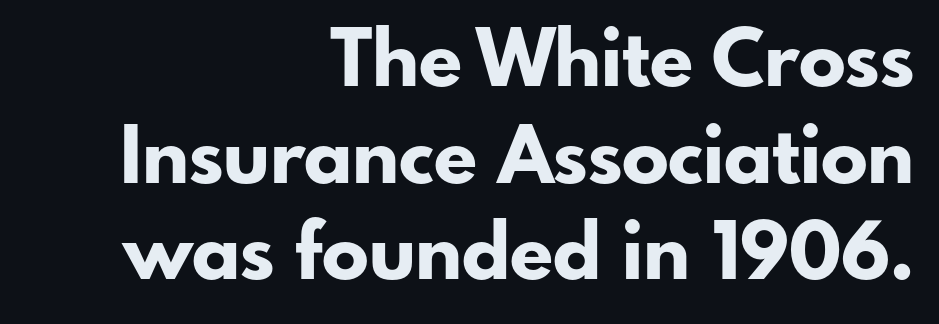
Q: Is the text bold? A: Yes.
Q: Is the text italic (slanted)? A: No, it is upright.
Q: Is the typeface a serif or a sans-serif typeface? A: Sans-serif.
Q: Is the text underlined? A: No.
Q: How is the paragraph aligned? A: Right-aligned.
Q: Is the spacing between letters normal or unusually wide? A: Normal.
Q: Width (condensed, normal, or wide)? A: Normal.
Q: Stroke contrast? A: Low.
Q: x-height? A: Small.
Q: Monospaced? A: No.
